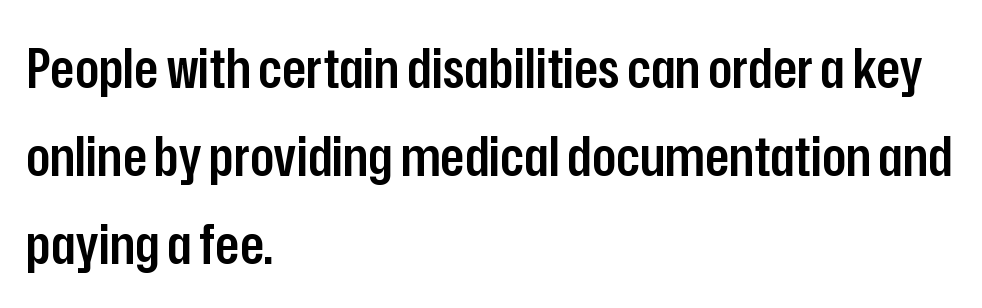
The image shows 56 px semibold, condensed sans-serif type, upright; set left-aligned, normal line spacing (1.57x), normal letter spacing, not underlined; low stroke contrast and a medium x-height.
